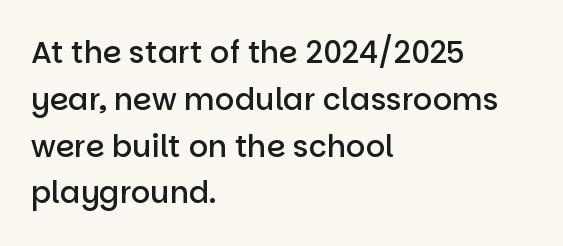
Anything drawn beneath the words? Only blank space. Typographically, this falls in the sans-serif category. This block has exactly the height ordinary leading produces. What stands out about the letter spacing? Nothing — it is the standard amount. The letters advance in unequal steps, a hallmark of proportional type.
